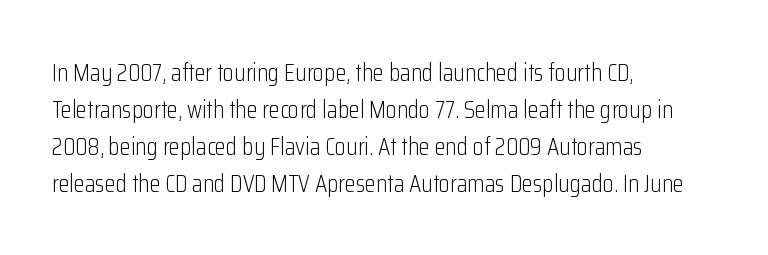
Q: Is the text bold? A: No.
Q: Is the text italic (slanted)? A: No, it is upright.
Q: Is the text underlined? A: No.
Q: How is the paragraph aligned? A: Left-aligned.
Q: Is the spacing between letters normal or unusually wide? A: Normal.
Q: Is the spacing between lines tight, normal or loose? A: Normal.
